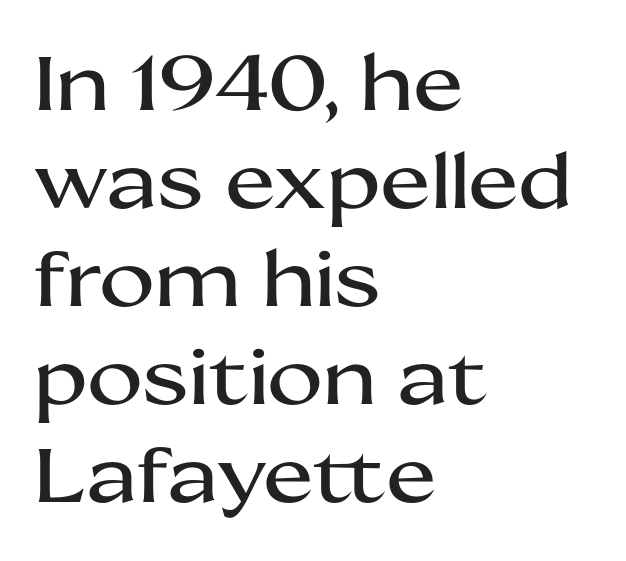
Here the designer chose a conventional face with non-uniform glyph widths. Anything drawn beneath the words? Only blank space. Tracking value appears to be zero — textbook default spacing. Line starts are locked; line ends wander.
